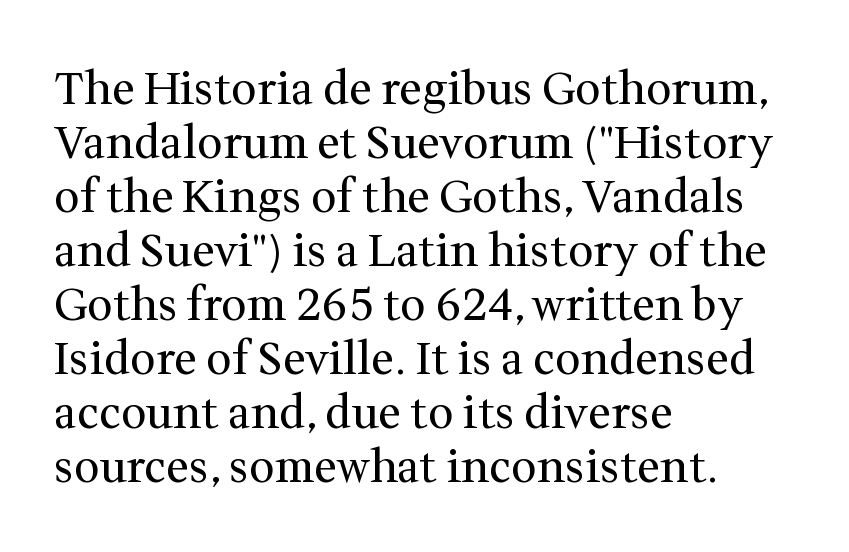
The letters advance in unequal steps, a hallmark of proportional type. Tracking value appears to be zero — textbook default spacing. A quiet, ordinary-to-light weight characterises the typeface. No italicization has been applied; the sample stays upright. Caption: multi-line text, flush left, ragged right. Each row of text sits above clean, open space.
